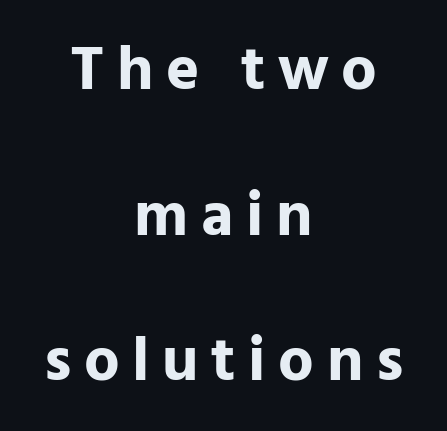
Q: Is the text bold? A: Yes.
Q: Is the text italic (slanted)? A: No, it is upright.
Q: Is the typeface a serif or a sans-serif typeface? A: Sans-serif.
Q: Is the text underlined? A: No.
Q: How is the paragraph aligned? A: Centered.
Q: Is the spacing between letters normal or unusually wide? A: Unusually wide.
Q: Is the spacing between lines tight, normal or loose? A: Loose.
Q: Width (condensed, normal, or wide)? A: Normal.
Q: Stroke contrast? A: Low.
Q: x-height? A: Medium.
Q: Monospaced? A: No.
